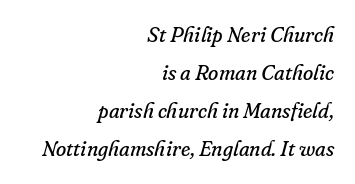
This sample uses an oblique cut, with every glyph tilted off the vertical. Layout note: lines flush right. Ink coverage per letter is moderate at most. Words float on clear page, feet unadorned. What stands out about the letter spacing? Nothing — it is the standard amount.
